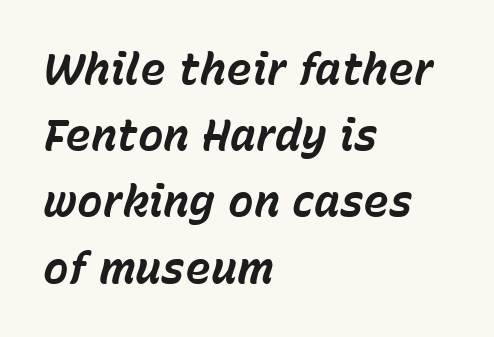
Every row of glyphs begins at an identical x-position on the left. Slanted lettering throughout. The letters sit at their default tracking, neither squeezed nor spread. A typesetter would call this proportional, since set widths differ per character.
